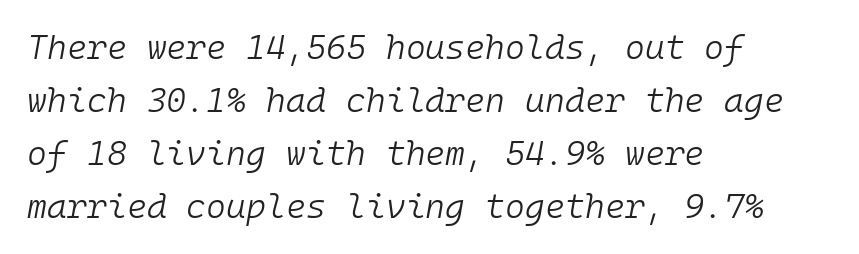
The line texture is even and compact thanks to regular tracking. When letters slant like this, we call the style italic. Which margin do the lines hug? The left one — the right edge is uneven. Honestly, the row spacing looks completely unremarkable. The string is rendered with underlining switched off.
